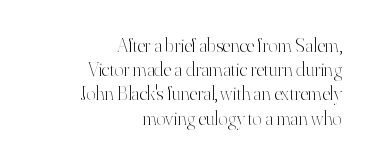
Q: Is the text bold? A: No.
Q: Is the text italic (slanted)? A: No, it is upright.
Q: Is the text underlined? A: No.
Q: How is the paragraph aligned? A: Right-aligned.
Q: Is the spacing between letters normal or unusually wide? A: Normal.
